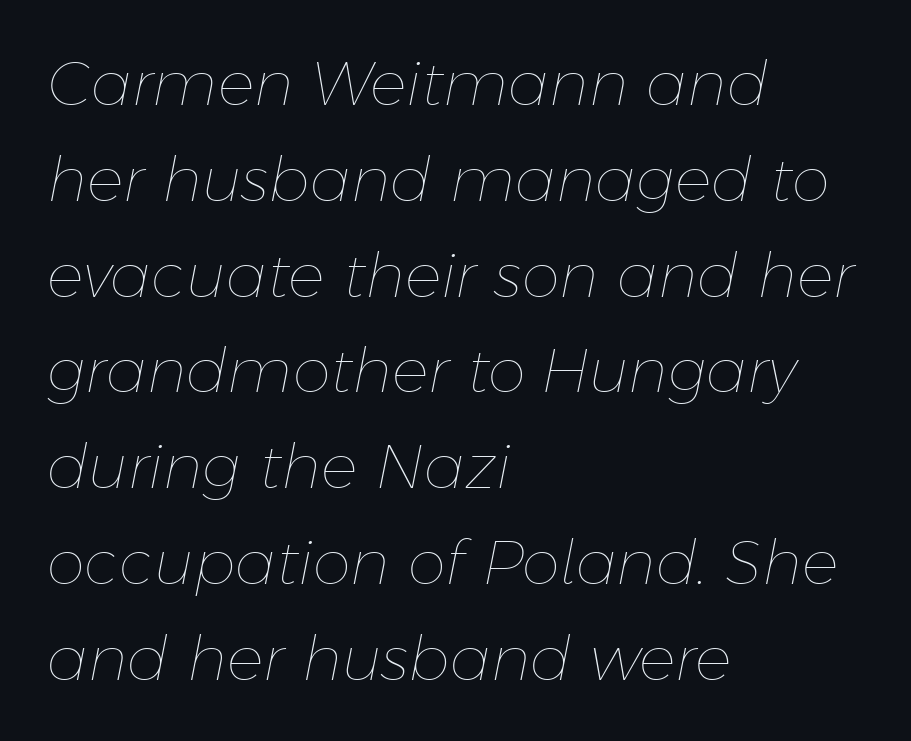
Is there much room between lines? A standard amount, neither cramped nor airy. Nothing heavy about these letters — not bold at all. The lines are quadded left. You could not count columns in this text — the font is proportionally spaced.
